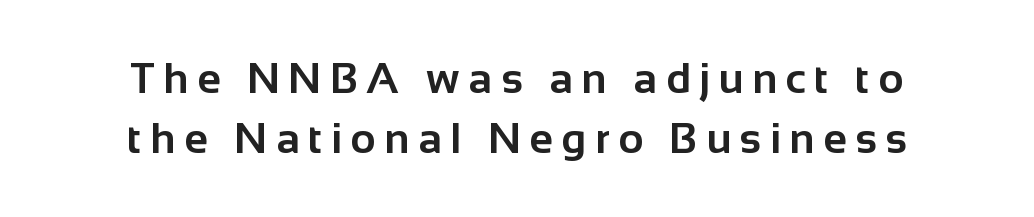
Q: Is the text bold? A: Yes.
Q: Is the text italic (slanted)? A: No, it is upright.
Q: Is the typeface a serif or a sans-serif typeface? A: Sans-serif.
Q: Is the text underlined? A: No.
Q: How is the paragraph aligned? A: Centered.
Q: Is the spacing between letters normal or unusually wide? A: Unusually wide.
Q: Is the spacing between lines tight, normal or loose? A: Normal.
Q: Width (condensed, normal, or wide)? A: Normal.
Q: Stroke contrast? A: Low.
Q: x-height? A: Medium.
Q: Monospaced? A: No.
